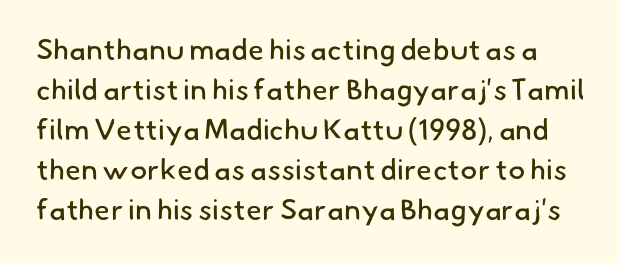
{"serif": "no", "bold": "no", "weight": "regular", "width": "normal", "stroke_contrast": "low", "x_height": "small", "monospaced": "no", "underline": "no", "line_spacing": "normal", "line_spacing_ratio": 1.38, "letter_spacing": "normal", "letter_spacing_em": 0.0, "glyph_px": 29}
